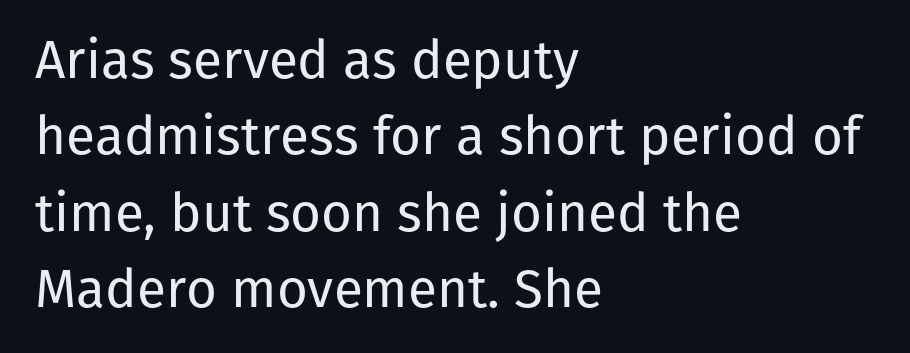
Q: Is the text bold? A: No.
Q: Is the text italic (slanted)? A: No, it is upright.
Q: Is the typeface a serif or a sans-serif typeface? A: Sans-serif.
Q: Is the text underlined? A: No.
Q: How is the paragraph aligned? A: Left-aligned.
Q: Is the spacing between letters normal or unusually wide? A: Normal.
Q: Is the spacing between lines tight, normal or loose? A: Normal.
Q: Width (condensed, normal, or wide)? A: Normal.
Q: Stroke contrast? A: Low.
Q: x-height? A: Medium.
Q: Monospaced? A: No.
